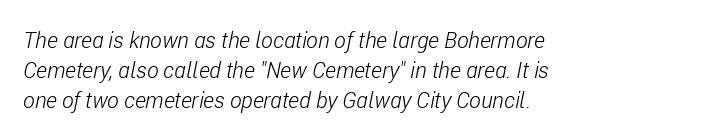
{"italic": "yes", "lean": "right", "slant_degrees": 11, "bold": "no", "underline": "no", "align": "left", "line_spacing": "normal", "line_spacing_ratio": 1.36, "letter_spacing": "normal", "letter_spacing_em": 0.0, "glyph_px": 22}
